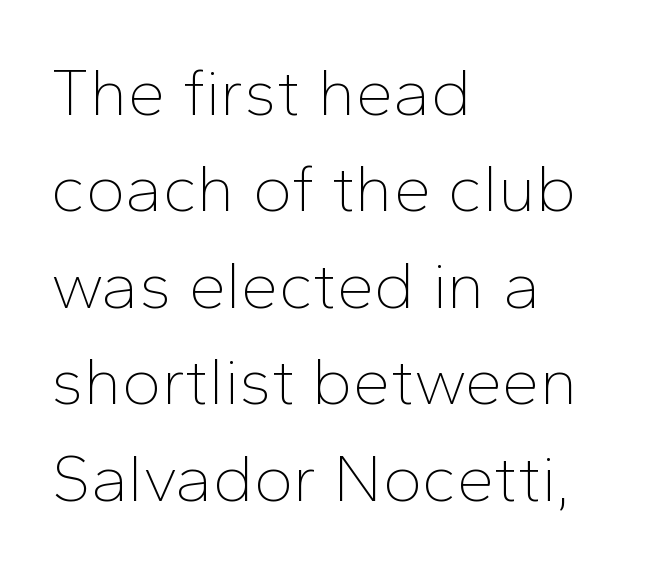
{"serif": "no", "italic": "no", "bold": "no", "weight": "thin", "width": "normal", "stroke_contrast": "low", "x_height": "medium", "monospaced": "no", "underline": "no", "align": "left", "line_spacing": "normal", "line_spacing_ratio": 1.44, "letter_spacing": "normal", "letter_spacing_em": 0.0, "glyph_px": 67}
